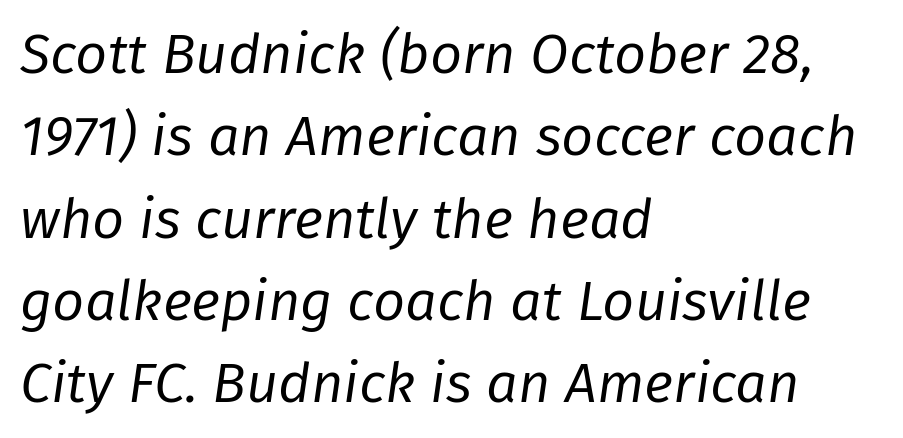
Q: Is the text bold? A: No.
Q: Is the text italic (slanted)? A: Yes, it leans right by about 8 degrees.
Q: Is the text underlined? A: No.
Q: How is the paragraph aligned? A: Left-aligned.
Q: Is the spacing between letters normal or unusually wide? A: Normal.
Q: Is the spacing between lines tight, normal or loose? A: Normal.
Q: Width (condensed, normal, or wide)? A: Normal.
Q: Stroke contrast? A: Low.
Q: x-height? A: Medium.
Q: Monospaced? A: No.
